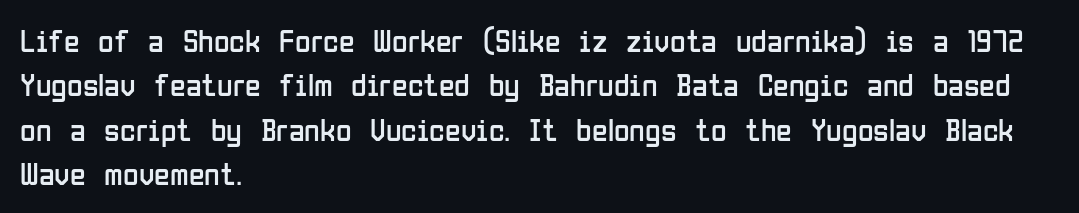
{"serif": "no", "italic": "no", "bold": "no", "weight": "regular", "width": "condensed", "stroke_contrast": "low", "x_height": "medium", "monospaced": "no", "underline": "no", "align": "left", "line_spacing": "normal", "line_spacing_ratio": 1.39, "letter_spacing": "normal", "letter_spacing_em": 0.0, "glyph_px": 32}
